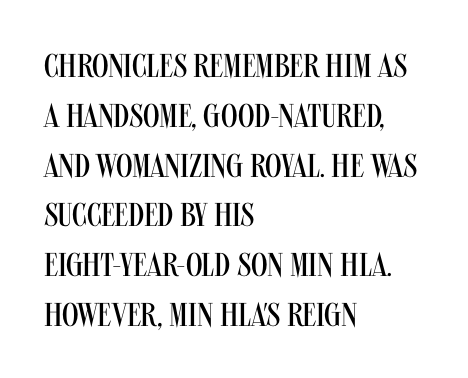
Note: no serifs on the glyphs. This is the regular roman posture of the typeface. Leading matches the norm, producing a regular column. Typeset ragged right — the left edge is the straight one. Counters stay open thanks to moderate or lighter strokes. The specimen omits any rule beneath the text block's lines.
